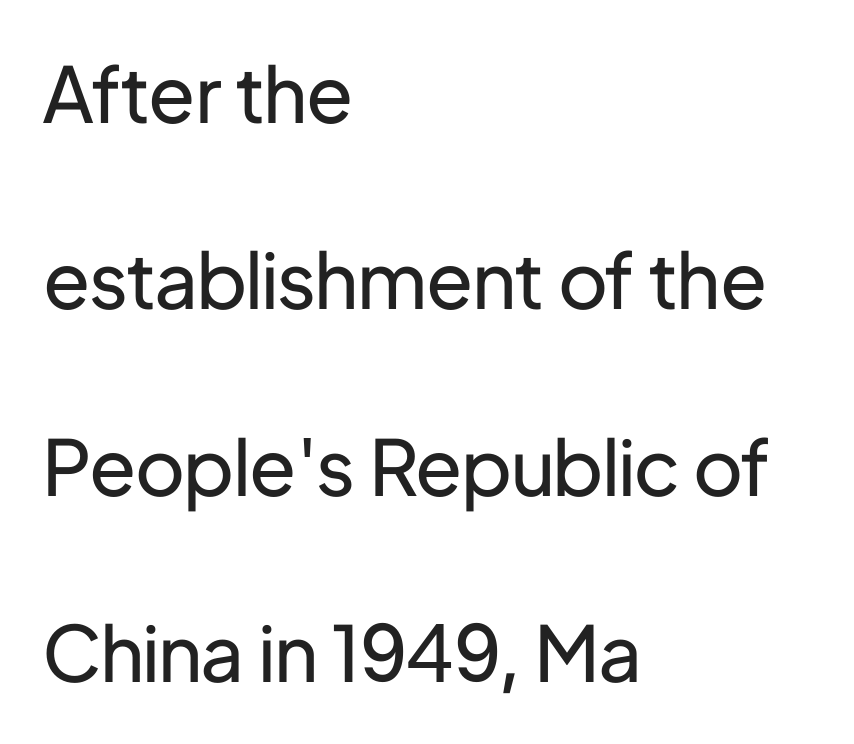
Examine the stroke ends and you'll find no serifs. One-word summary of the alignment: left. Is the stroke heavy? The answer is a plain regular-or-lighter. You could not count columns in this text — the font is proportionally spaced.
